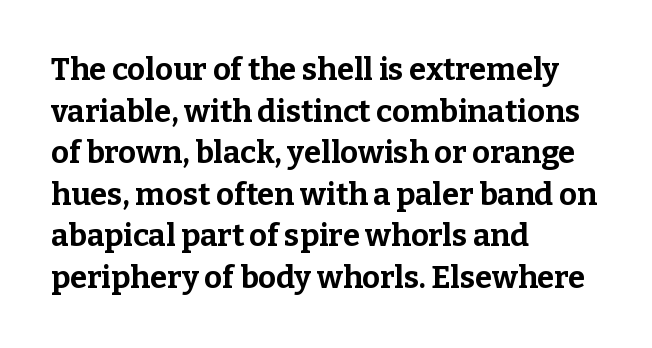
Is the letter spacing exaggerated? No — it looks like the ordinary default. Lines of text with bare space underneath. Horizontally, the lines are justified to the leading edge only. Looks like regular typesetting: each glyph gets only the width it needs. Stroke terminals: seriffed. The rows are spaced the way most documents space them.
